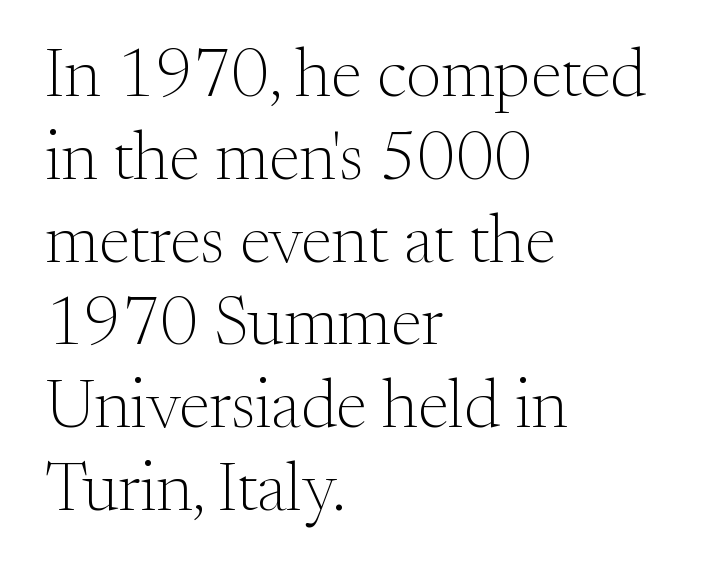
The image shows 69 px light serif type, upright; set left-aligned, line spacing 1.2x, normal letter spacing, not underlined; medium stroke contrast and a small x-height.
